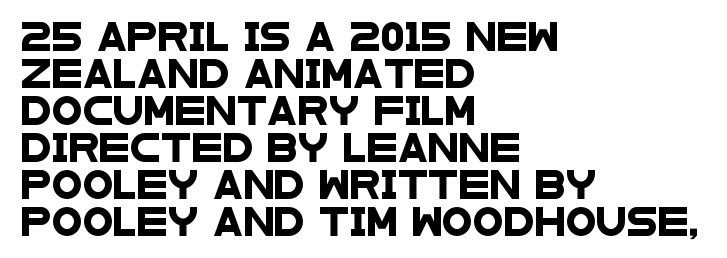
{"serif": "no", "width": "wide", "stroke_contrast": "low", "x_height": "large", "monospaced": "no", "underline": "no", "align": "left", "line_spacing": "normal", "line_spacing_ratio": 1.32, "letter_spacing": "normal", "letter_spacing_em": 0.0, "glyph_px": 28}
